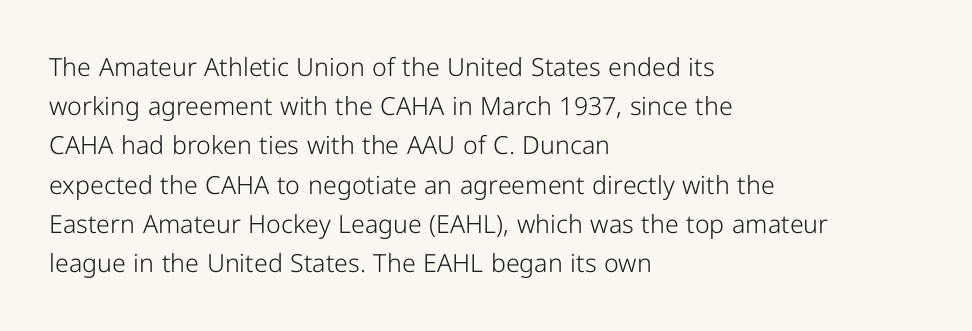
Q: Is the text bold? A: No.
Q: Is the text italic (slanted)? A: No, it is upright.
Q: Is the text underlined? A: No.
Q: How is the paragraph aligned? A: Left-aligned.
Q: Is the spacing between letters normal or unusually wide? A: Normal.
Q: Is the spacing between lines tight, normal or loose? A: Normal.
